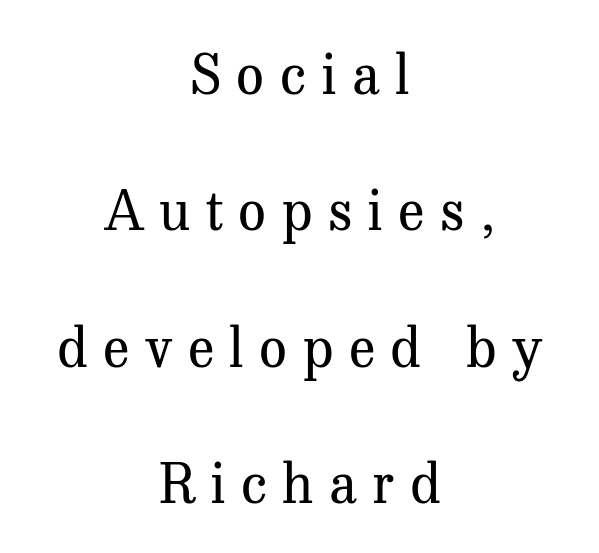
Looks like regular typesetting: each glyph gets only the width it needs. The weight tops out at a normal text grade. I'd call this a serif setting — the letters wear small feet. The baseline area is clear.
